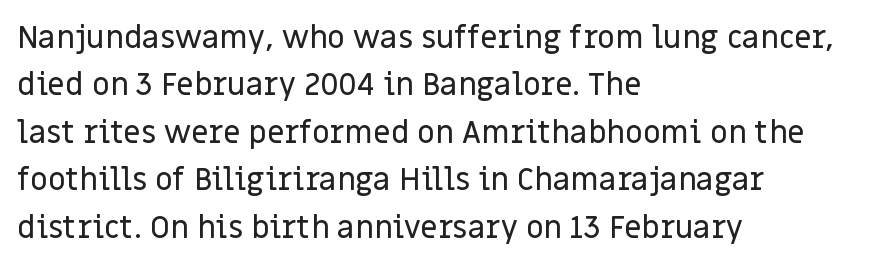
Q: Is the text italic (slanted)? A: No, it is upright.
Q: Is the typeface a serif or a sans-serif typeface? A: Sans-serif.
Q: Is the text underlined? A: No.
Q: How is the paragraph aligned? A: Left-aligned.
Q: Is the spacing between letters normal or unusually wide? A: Normal.
Q: Is the spacing between lines tight, normal or loose? A: Normal.
Q: Width (condensed, normal, or wide)? A: Normal.
Q: Stroke contrast? A: Low.
Q: x-height? A: Large.
Q: Monospaced? A: No.
